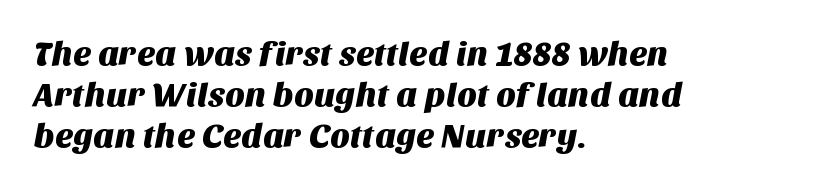
The image shows 34 px sans-serif type; set left-aligned, line spacing 1.21x, normal letter spacing, not underlined; medium stroke contrast and a large x-height.
